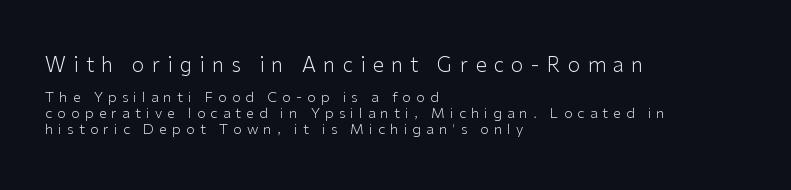
The passage shown stacks its lines with hardly any gap. Anything drawn beneath the words? Only blank space. What stands out about the letter spacing? Its width — letters are far apart. A light-to-regular cut is what we see here.
